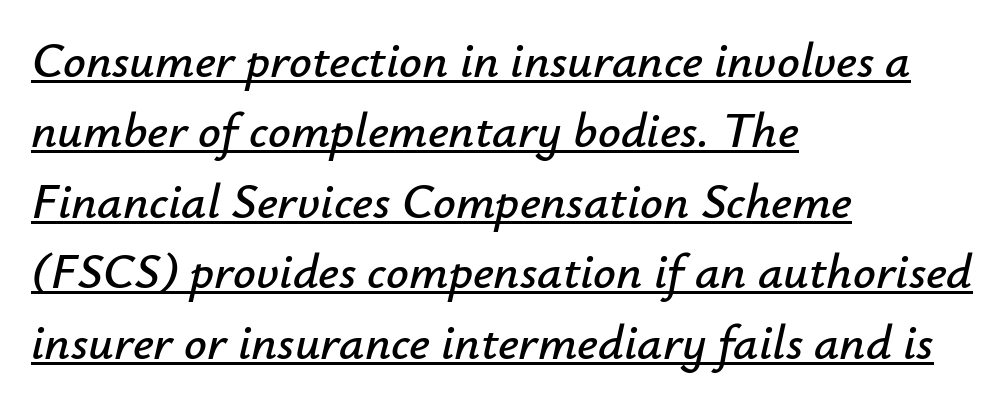
A typesetter would call this zero additional tracking. Line starts are locked; line ends wander. These lines are rendered in a variable-pitch font. The rendering uses a moderate line-height, typical for paragraphs.
